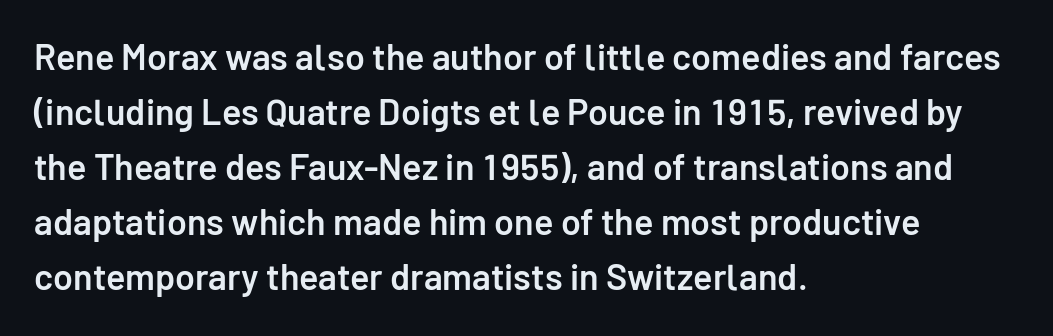
Each word holds together tightly as a unit, with standard inter-letter gaps. The passage shown is typed in a proportional face where columns would drift. Unmarked baselines from the first word to the last. A typesetter would mark this as roman, not italic. In CSS terms this would be text-align: left. The vertical gap from one line to the next is medium.
